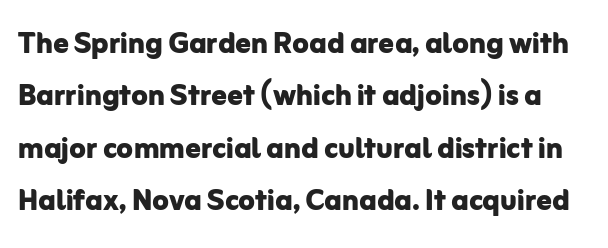
Q: Is the text bold? A: Yes.
Q: Is the text italic (slanted)? A: No, it is upright.
Q: Is the typeface a serif or a sans-serif typeface? A: Sans-serif.
Q: Is the text underlined? A: No.
Q: Is the spacing between letters normal or unusually wide? A: Normal.
Q: Is the spacing between lines tight, normal or loose? A: Normal.
Q: Width (condensed, normal, or wide)? A: Normal.
Q: Stroke contrast? A: Low.
Q: x-height? A: Medium.
Q: Monospaced? A: No.
